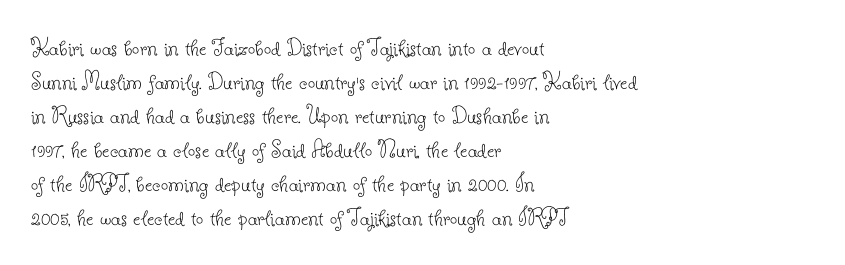
The image shows 26 px text type, upright; set left-aligned, normal line spacing (1.31x), normal letter spacing, not underlined.
